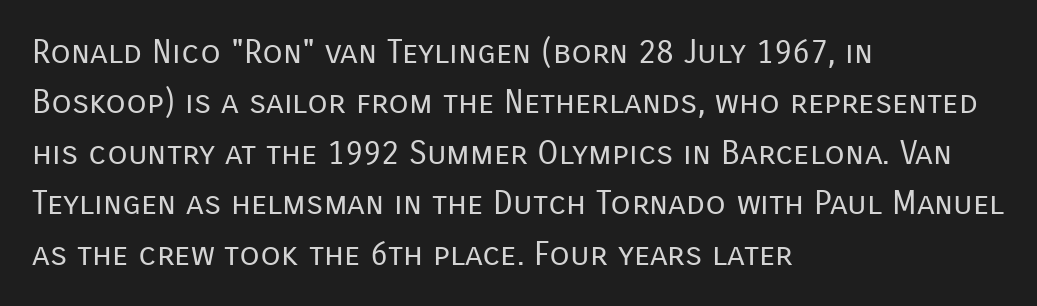
Each line starts at the same left margin while the right side varies. The type sits square on the baseline with zero lean. The face used here is rendered with its standard letterfit. The cut favours lightness, reaching ordinary text weight at its darkest. The specimen omits any rule beneath the text block's lines.
